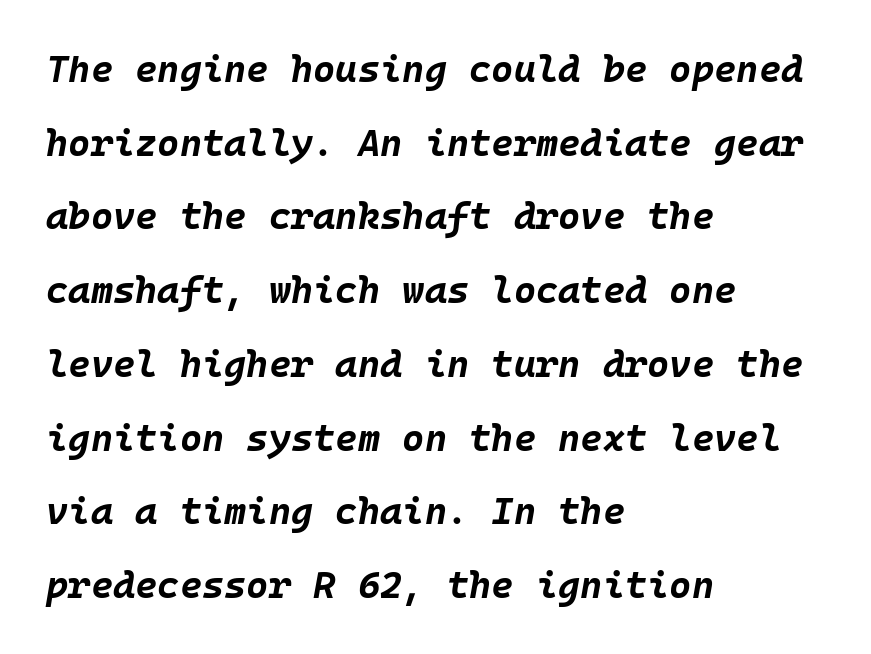
The image shows 38 px bold type, italic (leaning right), monospaced; set left-aligned, loose line spacing (1.94x), normal letter spacing, not underlined; low stroke contrast and a large x-height.
